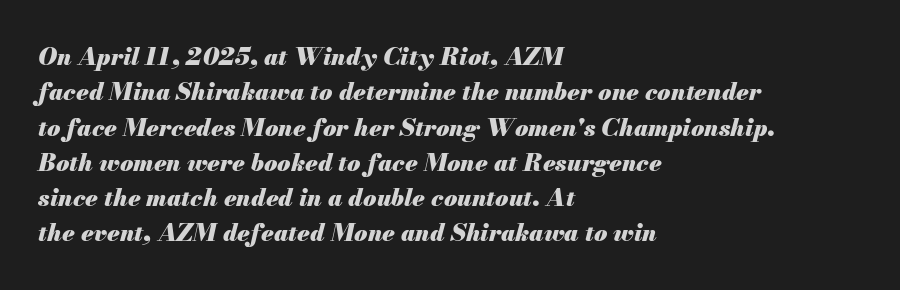
Left-aligned paragraph, ragged on the right. Between one letter and the next there's only the usual sliver of space. The typesetting leans heavy: a genuine bold. Style check: oblique. Regular leading. The space directly below the letters is spotless.
